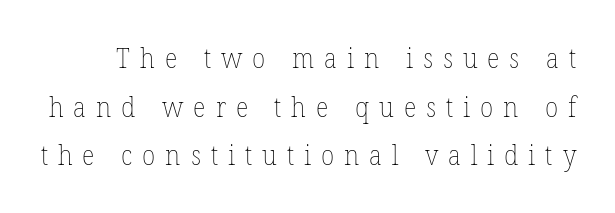
{"italic": "no", "bold": "no", "underline": "no", "line_spacing_ratio": 1.8, "letter_spacing": "wide", "letter_spacing_em": 0.37, "glyph_px": 27}
